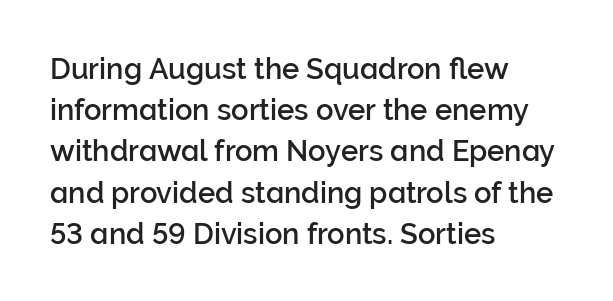
The image shows 29 px sans-serif type, upright; set left-aligned, normal line spacing (1.42x), normal letter spacing, not underlined; low stroke contrast and a medium x-height.
